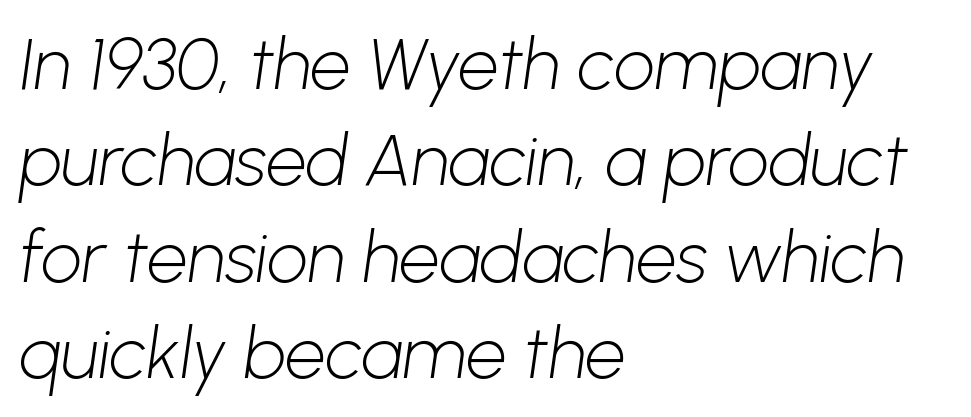
The image shows 72 px light sans-serif type; set left-aligned, normal line spacing (1.34x), normal letter spacing, not underlined; low stroke contrast and a medium x-height.
